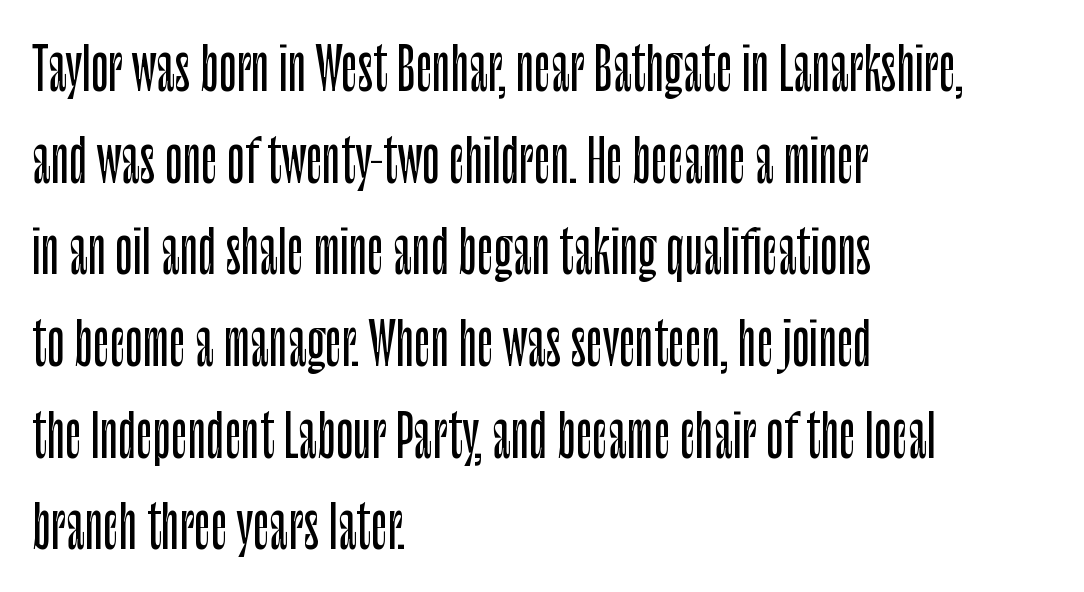
Q: Is the text italic (slanted)? A: No, it is upright.
Q: Is the typeface a serif or a sans-serif typeface? A: Sans-serif.
Q: Is the text underlined? A: No.
Q: How is the paragraph aligned? A: Left-aligned.
Q: Is the spacing between letters normal or unusually wide? A: Normal.
Q: Is the spacing between lines tight, normal or loose? A: Normal.
Q: Width (condensed, normal, or wide)? A: Condensed.
Q: Stroke contrast? A: Low.
Q: x-height? A: Large.
Q: Monospaced? A: No.
